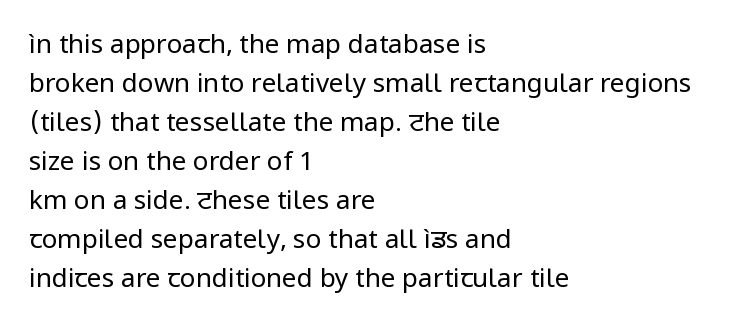
The image shows 26 px text type, upright; set left-aligned, normal line spacing (1.5x), normal letter spacing, not underlined.
